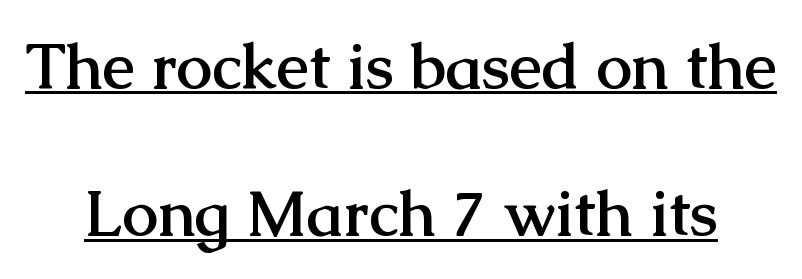
Loosely led — the rows are spread out. Typesetter's note: full bold, strokes at maximum text heaviness. Check where the strokes stop: tiny serifs finish them off. Caption: standard tracking, unaltered. The passage shown is underscored from start to finish.
